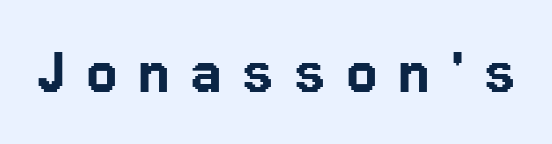
Q: Is the text italic (slanted)? A: No, it is upright.
Q: Is the typeface a serif or a sans-serif typeface? A: Sans-serif.
Q: Is the text underlined? A: No.
Q: Is the spacing between letters normal or unusually wide? A: Unusually wide.
Q: Width (condensed, normal, or wide)? A: Normal.
Q: Stroke contrast? A: Low.
Q: x-height? A: Medium.
Q: Monospaced? A: No.
